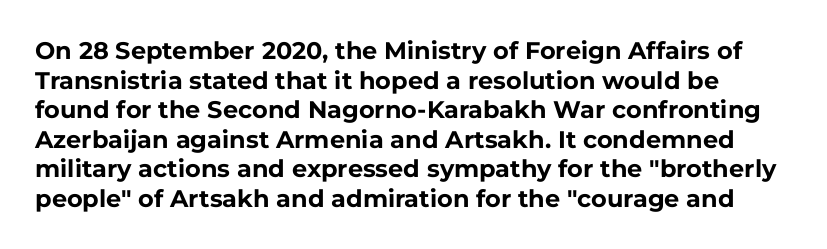
{"italic": "no", "bold": "yes", "underline": "no", "line_spacing_ratio": 1.23, "letter_spacing": "normal", "letter_spacing_em": 0.0, "glyph_px": 24}
